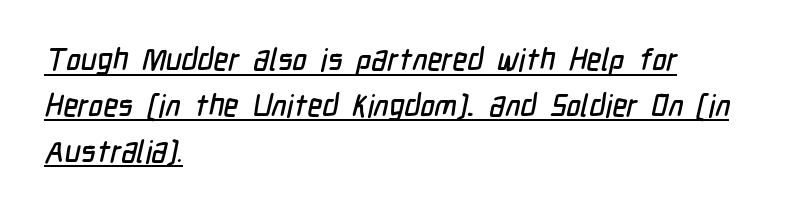
{"serif": "no", "width": "condensed", "stroke_contrast": "low", "x_height": "medium", "monospaced": "no", "underline": "yes", "align": "left", "line_spacing": "normal", "line_spacing_ratio": 1.48, "letter_spacing": "normal", "letter_spacing_em": 0.0, "glyph_px": 31}
